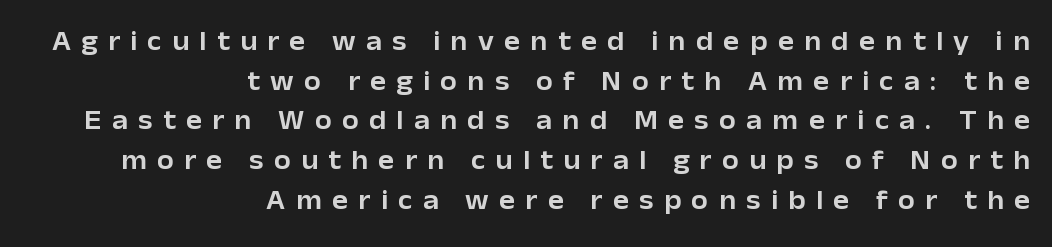
The image shows 27 px text type, upright; set right-aligned, normal line spacing (1.47x), unusually wide letter spacing (+0.38 em), not underlined.
